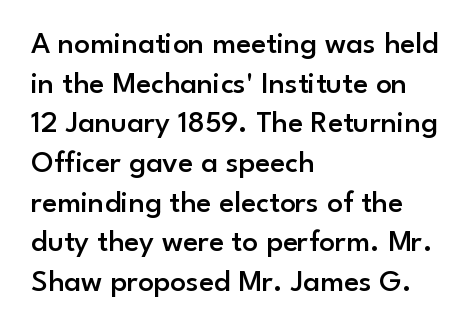
Q: Is the text bold? A: Semi-bold.
Q: Is the text italic (slanted)? A: No, it is upright.
Q: Is the typeface a serif or a sans-serif typeface? A: Sans-serif.
Q: Is the text underlined? A: No.
Q: How is the paragraph aligned? A: Left-aligned.
Q: Is the spacing between letters normal or unusually wide? A: Normal.
Q: Is the spacing between lines tight, normal or loose? A: Normal.
Q: Width (condensed, normal, or wide)? A: Normal.
Q: Stroke contrast? A: Low.
Q: x-height? A: Small.
Q: Monospaced? A: No.
